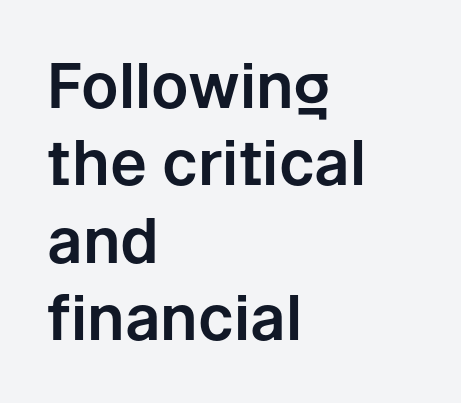
The image shows 62 px sans-serif type, upright; set left-aligned, normal line spacing (1.25x), normal letter spacing, not underlined; low stroke contrast and a medium x-height.
